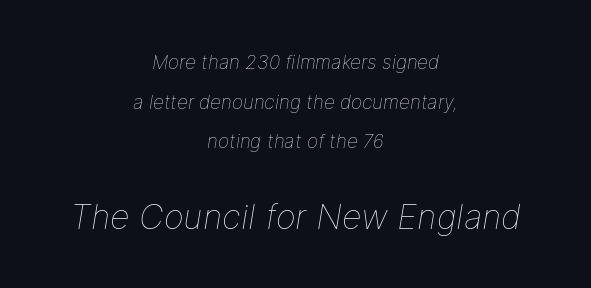
Leftover space on each line is divided equally before and after the words. The face used here is proportionally spaced, like ordinary book or web type. If you drew a line through each stem, it would be angled. Is this a heavy cut? Hardly; it is regular or lighter. Students, observe: this is what heavily led, spacious text looks like. Caption: upper text group reduced, lower text group enlarged.
